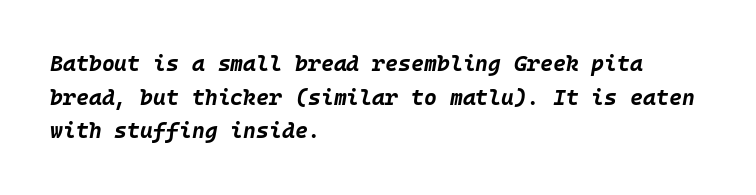
The image shows 22 px bold type, italic (leaning right); set left-aligned, normal line spacing (1.53x), normal letter spacing, not underlined.
